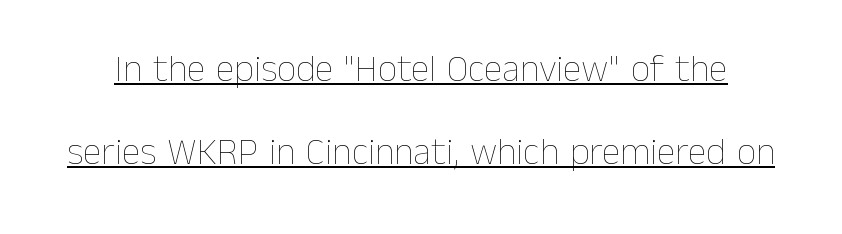
The image shows 38 px thin type, upright; set loose line spacing (2.18x), normal letter spacing, underlined; low stroke contrast and a medium x-height.
